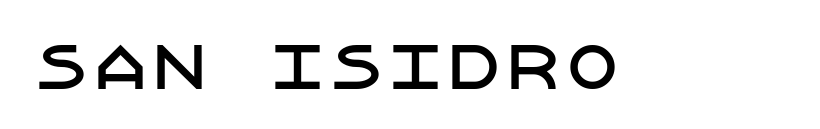
The image shows 59 px sans-serif type, upright; set normal letter spacing, not underlined; low stroke contrast and a large x-height.
